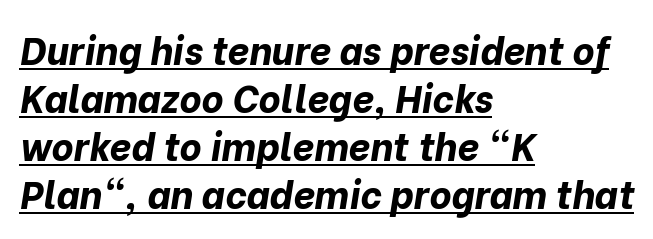
Q: Is the text bold? A: Yes.
Q: Is the text italic (slanted)? A: Yes, it leans right by about 10 degrees.
Q: Is the text underlined? A: Yes.
Q: How is the paragraph aligned? A: Left-aligned.
Q: Is the spacing between letters normal or unusually wide? A: Normal.
Q: Is the spacing between lines tight, normal or loose? A: Normal.
Q: Width (condensed, normal, or wide)? A: Normal.
Q: Stroke contrast? A: Low.
Q: x-height? A: Medium.
Q: Monospaced? A: No.
